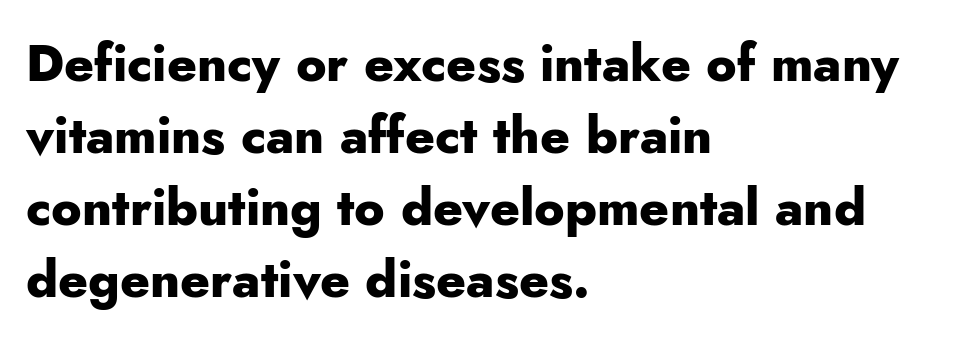
The image shows 51 px heavy sans-serif type, upright; set left-aligned, normal line spacing (1.41x), normal letter spacing, not underlined; low stroke contrast and a small x-height.
